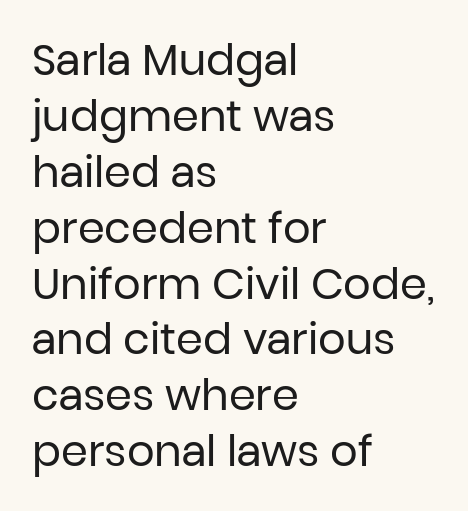
The words here are not underlined. A typesetter would mark this as roman, not italic. The letters sit at their default tracking, neither squeezed nor spread. Typeset ragged right — the left edge is the straight one. The letters advance in unequal steps, a hallmark of proportional type. Font category for this specimen: sans-serif.
